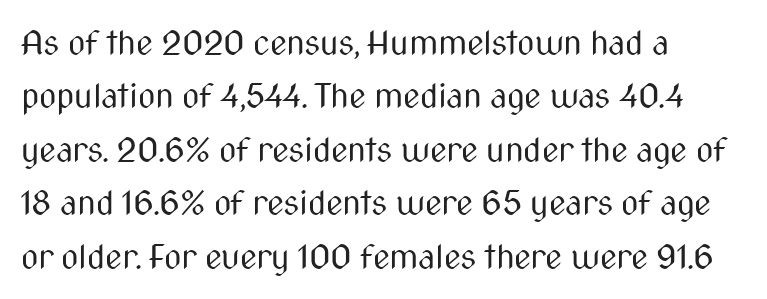
{"serif": "no", "italic": "no", "bold": "no", "weight": "regular", "width": "condensed", "stroke_contrast": "medium", "x_height": "medium", "monospaced": "no", "underline": "no", "align": "left", "line_spacing": "normal", "line_spacing_ratio": 1.57, "letter_spacing": "normal", "letter_spacing_em": 0.0, "glyph_px": 34}
